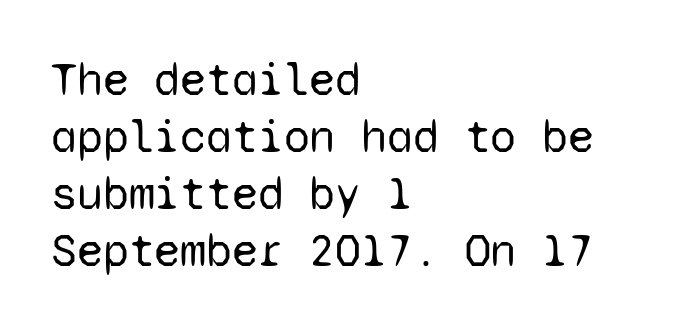
{"serif": "no", "italic": "no", "bold": "no", "weight": "regular", "width": "normal", "stroke_contrast": "low", "x_height": "medium", "monospaced": "yes", "underline": "no", "align": "left", "line_spacing_ratio": 1.21, "letter_spacing": "normal", "letter_spacing_em": 0.0, "glyph_px": 47}
